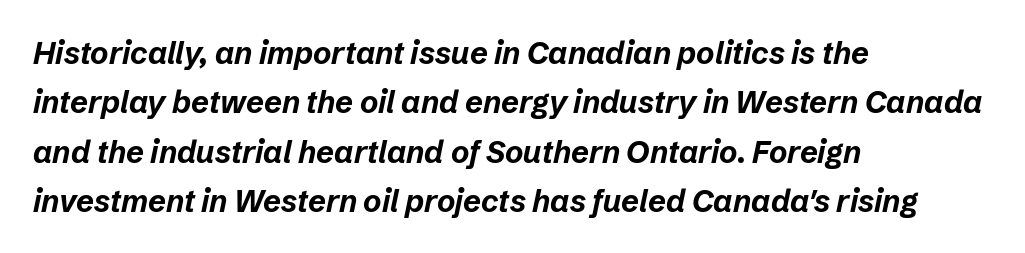
{"italic": "yes", "lean": "right", "slant_degrees": 12, "bold": "yes", "weight": "bold", "width": "normal", "stroke_contrast": "low", "x_height": "medium", "monospaced": "no", "underline": "no", "align": "left", "line_spacing": "normal", "line_spacing_ratio": 1.59, "letter_spacing": "normal", "letter_spacing_em": 0.0, "glyph_px": 31}
